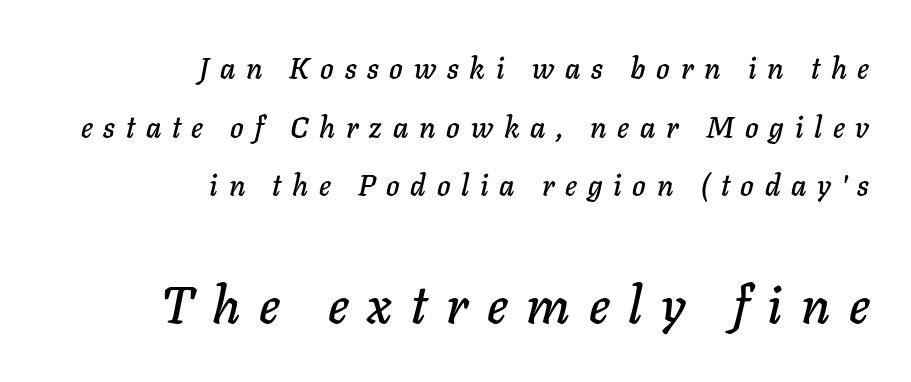
{"italic": "yes", "lean": "right", "slant_degrees": 11, "width": "normal", "stroke_contrast": "low", "x_height": "medium", "monospaced": "no", "underline": "no", "align": "right", "line_spacing": "loose", "line_spacing_ratio": 2.02, "letter_spacing": "wide", "letter_spacing_em": 0.37, "larger_block": "second", "size_ratio": 1.76, "glyph_px": 51}
